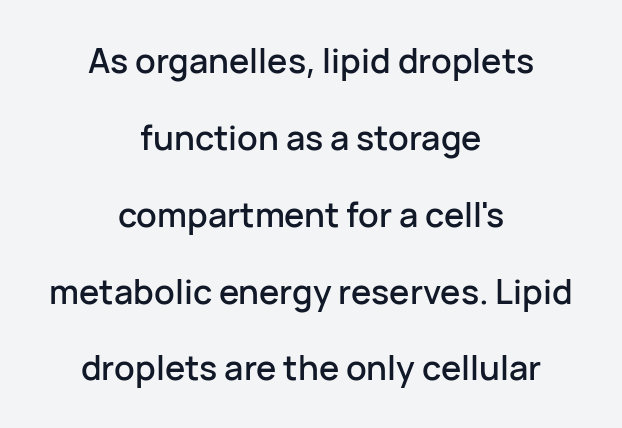
Q: Is the text italic (slanted)? A: No, it is upright.
Q: Is the typeface a serif or a sans-serif typeface? A: Sans-serif.
Q: Is the text underlined? A: No.
Q: How is the paragraph aligned? A: Centered.
Q: Is the spacing between letters normal or unusually wide? A: Normal.
Q: Is the spacing between lines tight, normal or loose? A: Loose.
Q: Width (condensed, normal, or wide)? A: Normal.
Q: Stroke contrast? A: Low.
Q: x-height? A: Medium.
Q: Monospaced? A: No.
